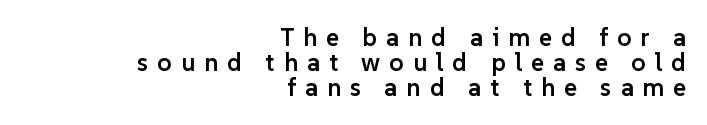
Q: Is the text bold? A: Semi-bold.
Q: Is the text italic (slanted)? A: No, it is upright.
Q: Is the text underlined? A: No.
Q: How is the paragraph aligned? A: Right-aligned.
Q: Is the spacing between letters normal or unusually wide? A: Unusually wide.
Q: Is the spacing between lines tight, normal or loose? A: Tight.
